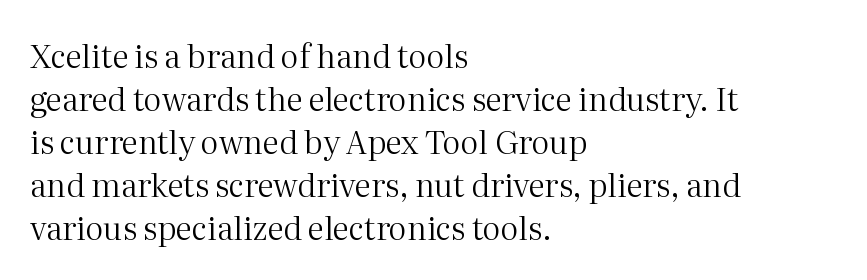
The image shows 32 px regular-weight serif type, upright; set left-aligned, normal line spacing (1.34x), normal letter spacing, not underlined; medium stroke contrast and a medium x-height.
